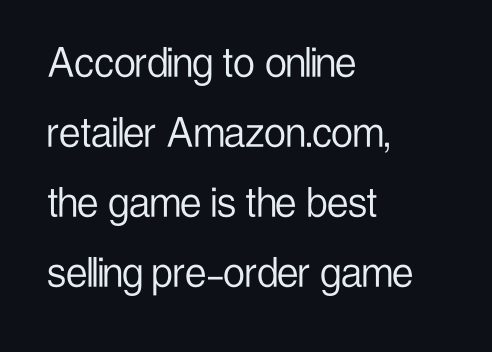
Q: Is the text bold? A: No.
Q: Is the text italic (slanted)? A: No, it is upright.
Q: Is the typeface a serif or a sans-serif typeface? A: Sans-serif.
Q: Is the text underlined? A: No.
Q: How is the paragraph aligned? A: Left-aligned.
Q: Is the spacing between letters normal or unusually wide? A: Normal.
Q: Is the spacing between lines tight, normal or loose? A: Normal.
Q: Width (condensed, normal, or wide)? A: Condensed.
Q: Stroke contrast? A: Low.
Q: x-height? A: Medium.
Q: Monospaced? A: No.
